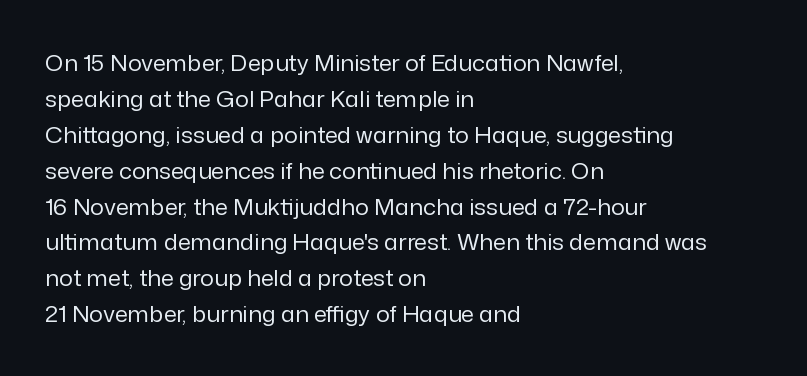
Q: Is the text bold? A: No.
Q: Is the text italic (slanted)? A: No, it is upright.
Q: Is the text underlined? A: No.
Q: How is the paragraph aligned? A: Left-aligned.
Q: Is the spacing between letters normal or unusually wide? A: Normal.
Q: Is the spacing between lines tight, normal or loose? A: Normal.
